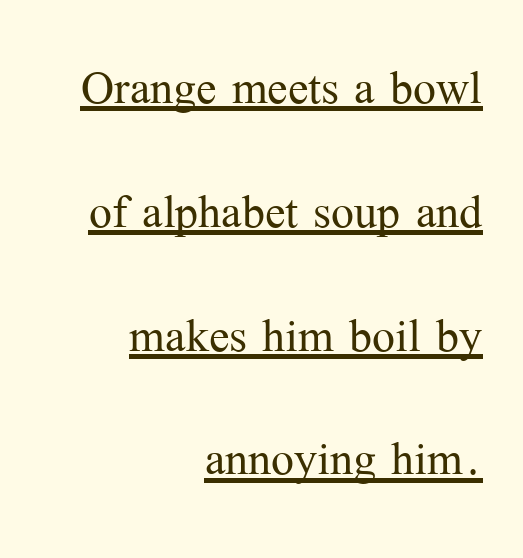
Varying glyph widths throughout — classic text-font behaviour. The type is set solid horizontally, with unmodified tracking. Compared with a flush-left layout, this one pins lines to the opposite, right side. The passage shown stacks its lines with a broad gap. No extra ink here — the face is not bold.
